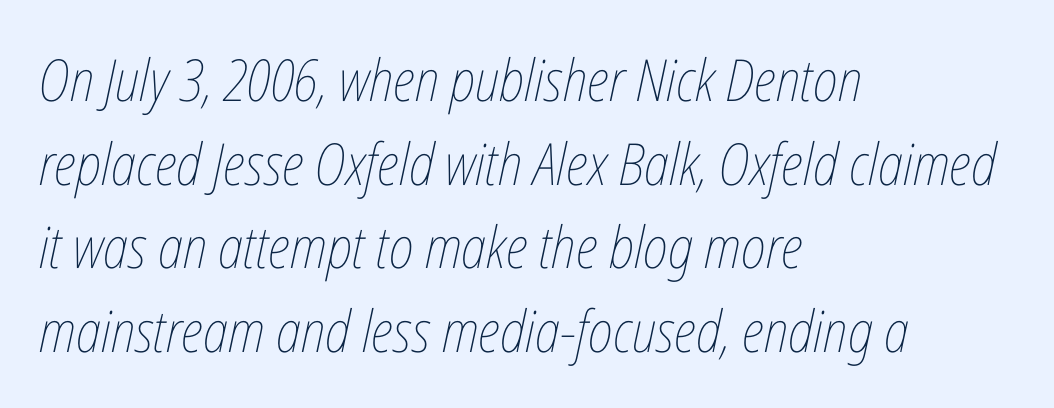
All the whitespace from short lines collects on the right. Underline: absent. Think of a printed novel: that variable character pitch is what you see here. Every character sits at an angle, as italics do. No extra tracking has been applied to these lines. Leading matches the norm, producing a regular column.
